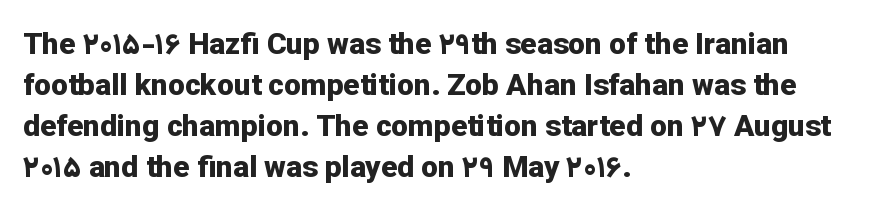
The image shows 30 px bold sans-serif type, upright; set left-aligned, normal line spacing (1.37x), normal letter spacing, not underlined; low stroke contrast and a medium x-height.
